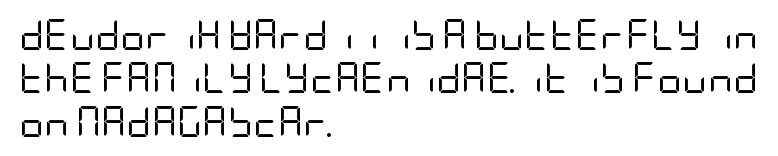
Q: Is the text bold? A: No.
Q: Is the text italic (slanted)? A: No, it is upright.
Q: Is the typeface a serif or a sans-serif typeface? A: Sans-serif.
Q: Is the text underlined? A: No.
Q: How is the paragraph aligned? A: Left-aligned.
Q: Is the spacing between letters normal or unusually wide? A: Normal.
Q: Is the spacing between lines tight, normal or loose? A: Normal.
Q: Width (condensed, normal, or wide)? A: Condensed.
Q: Stroke contrast? A: Low.
Q: x-height? A: Large.
